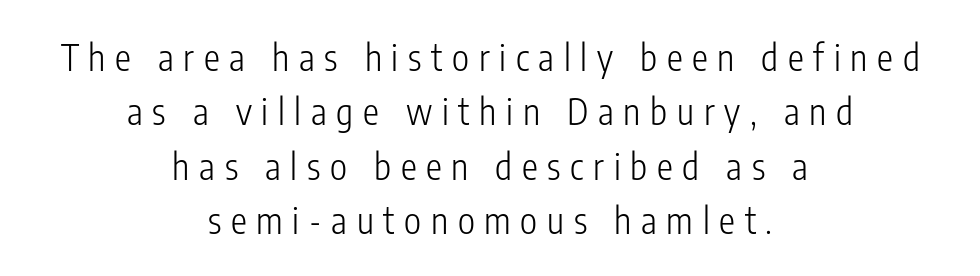
The image shows 36 px light, condensed sans-serif type, upright; set centered, normal line spacing (1.51x), unusually wide letter spacing (+0.27 em), not underlined; low stroke contrast and a medium x-height.
